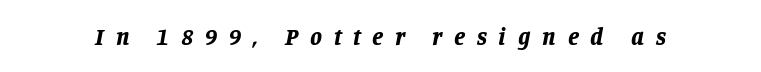
{"italic": "yes", "lean": "right", "slant_degrees": 11, "bold": "yes", "underline": "no", "letter_spacing": "wide", "letter_spacing_em": 0.49, "glyph_px": 24}
